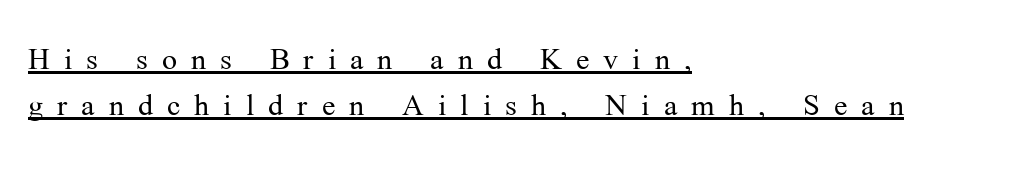
Unlike italic type, these characters show no tilt at all. Line starts are locked; line ends wander. The characters display serif detailing at their extremities. Caption: expanded tracking, letters set apart.
